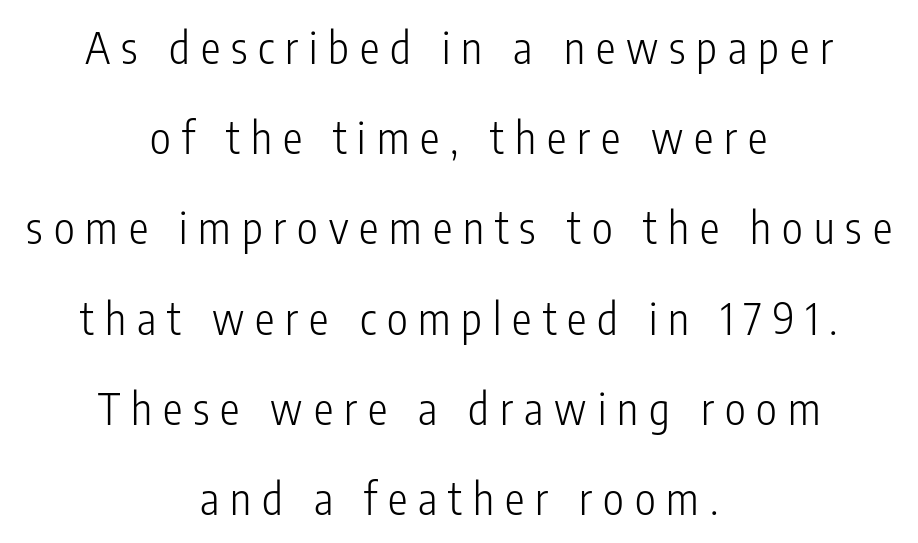
{"serif": "no", "italic": "no", "bold": "no", "weight": "light", "width": "condensed", "stroke_contrast": "low", "x_height": "medium", "monospaced": "no", "underline": "no", "align": "center", "line_spacing": "loose", "line_spacing_ratio": 2.05, "letter_spacing": "wide", "letter_spacing_em": 0.25, "glyph_px": 44}
